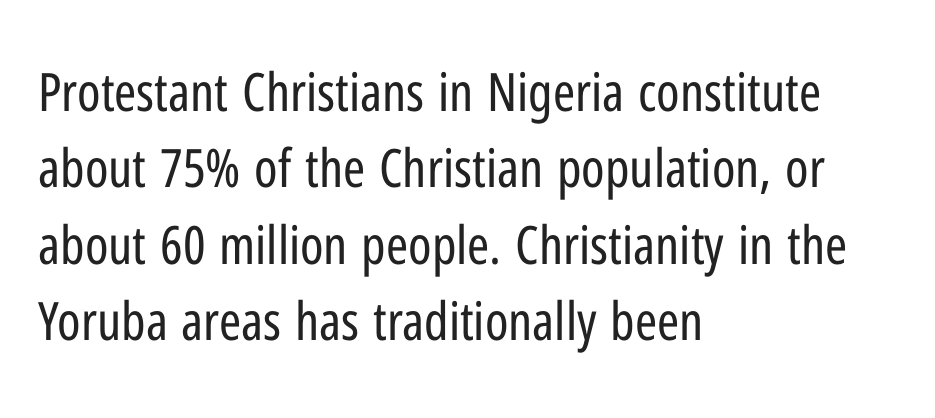
The image shows 53 px regular-weight, condensed sans-serif type, upright; set left-aligned, normal line spacing (1.44x), normal letter spacing, not underlined; low stroke contrast and a medium x-height.
